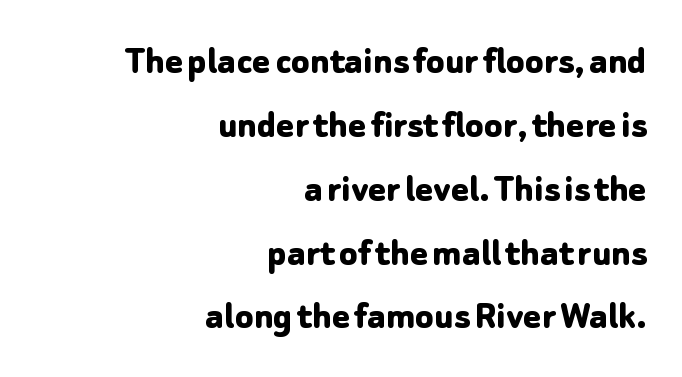
Successive baselines arrive at the customary interval. Proportional: the letters do not fall into vertical columns. The text block is weighted toward the right margin, trailing off unevenly leftward. Between one letter and the next there's only the usual sliver of space.
